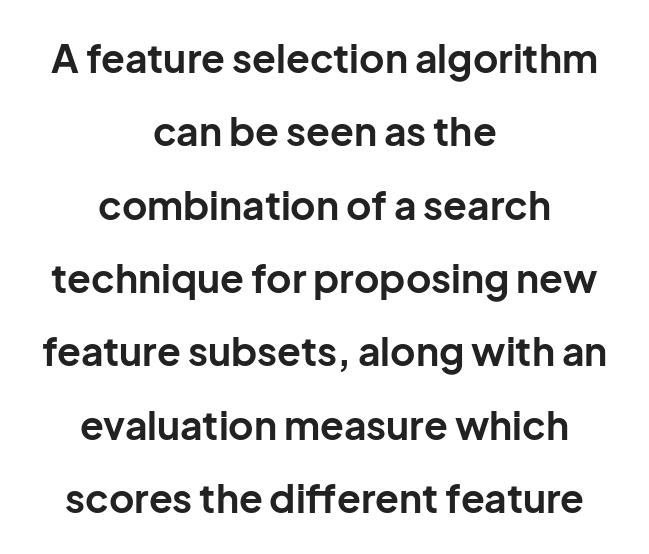
Classification — sans serif. The rendering keeps characters at their native spacing. The type sits square on the baseline with zero lean. Stroke thickness is high; the sample reads as a true bold. Decoration check: the copy has no underline. Do the characters align in a grid? No, the font is proportional.
